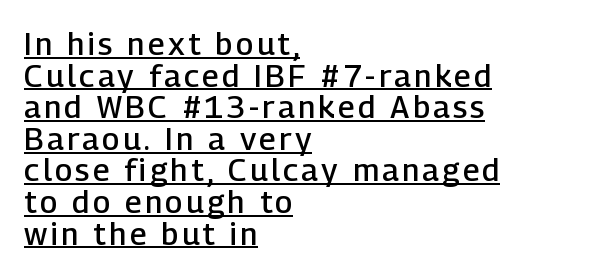
{"serif": "no", "italic": "no", "bold": "semi", "weight": "semibold", "width": "normal", "stroke_contrast": "low", "x_height": "medium", "monospaced": "no", "underline": "yes", "align": "left", "line_spacing": "tight", "line_spacing_ratio": 1.02, "glyph_px": 31}
